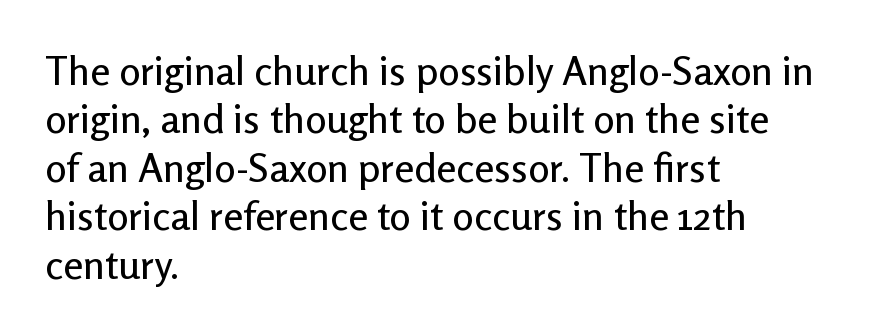
Q: Is the text italic (slanted)? A: No, it is upright.
Q: Is the typeface a serif or a sans-serif typeface? A: Sans-serif.
Q: Is the text underlined? A: No.
Q: How is the paragraph aligned? A: Left-aligned.
Q: Is the spacing between letters normal or unusually wide? A: Normal.
Q: Width (condensed, normal, or wide)? A: Normal.
Q: Stroke contrast? A: Low.
Q: x-height? A: Medium.
Q: Monospaced? A: No.
